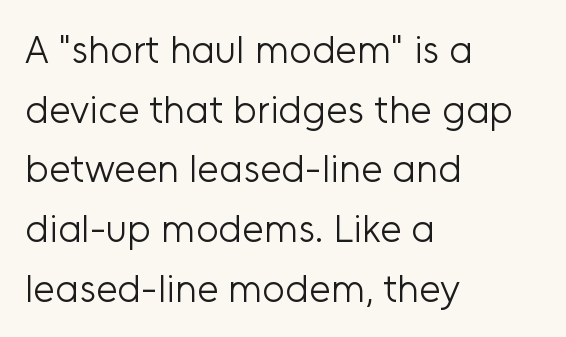
A normal amount of white space separates one row of letters from the next. Vertical strokes here are truly vertical. Plain, unruled lines of type. Check where the strokes stop: nothing finishes them off — pure sans.
